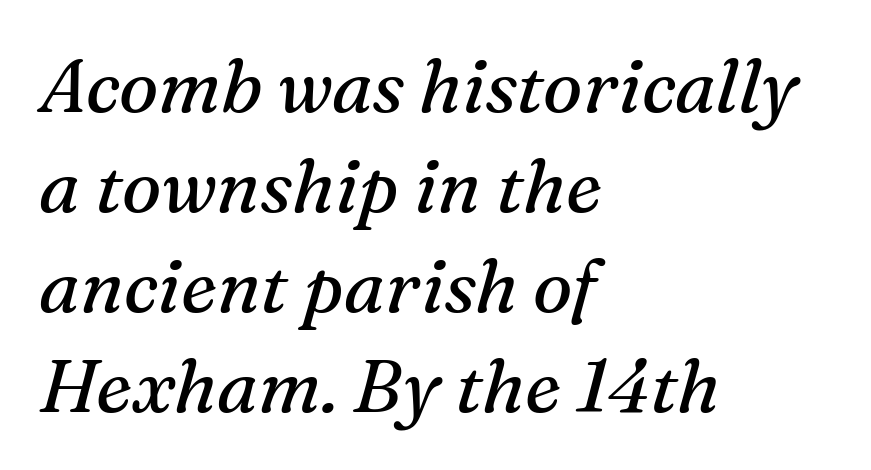
{"serif": "yes", "italic": "yes", "lean": "right", "slant_degrees": 16, "bold": "no", "weight": "regular", "width": "normal", "stroke_contrast": "medium", "x_height": "medium", "monospaced": "no", "underline": "no", "align": "left", "line_spacing": "normal", "line_spacing_ratio": 1.35, "letter_spacing": "normal", "letter_spacing_em": 0.0, "glyph_px": 74}
